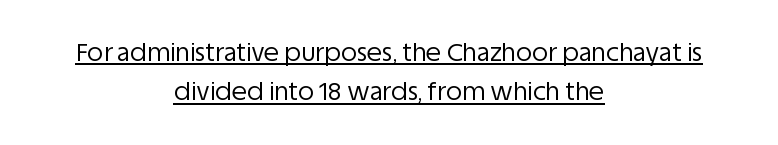
Q: Is the text bold? A: No.
Q: Is the text italic (slanted)? A: No, it is upright.
Q: Is the text underlined? A: Yes.
Q: How is the paragraph aligned? A: Centered.
Q: Is the spacing between letters normal or unusually wide? A: Normal.
Q: Is the spacing between lines tight, normal or loose? A: Normal.
